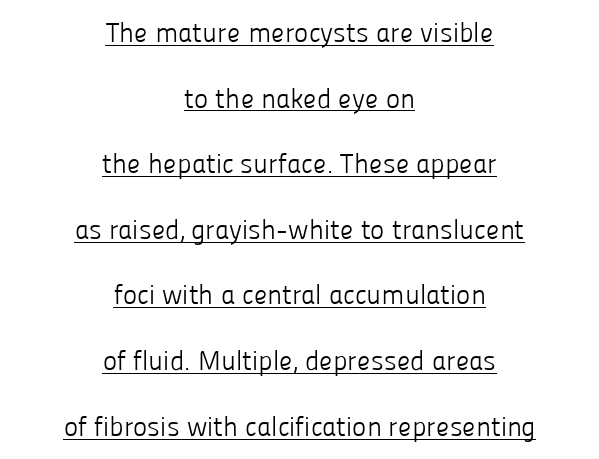
No letter is thick-stroked: the sample isn't bold. Successive baselines arrive slowly, with a big drop between each. Does the lettering tilt? It doesn't — this is upright. The words here are underlined. There is no visible air inserted between adjacent glyphs. Reading down the block, each line starts at a different indent, mirrored at its end.
